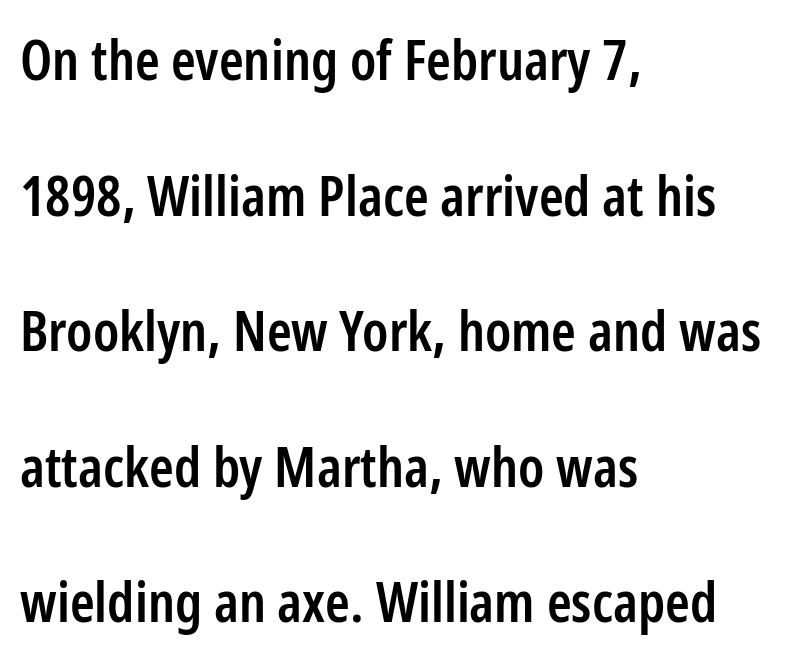
The image shows 56 px semibold, condensed sans-serif type, upright; set left-aligned, loose line spacing (2.42x), normal letter spacing, not underlined; low stroke contrast and a medium x-height.
